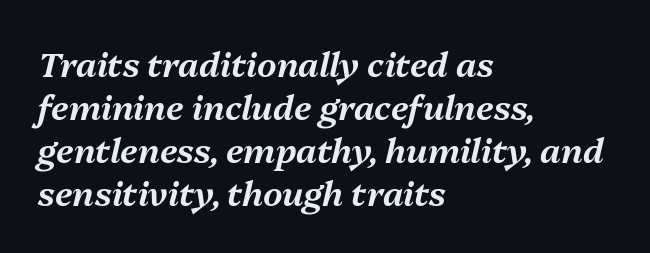
Q: Is the text italic (slanted)? A: Yes, it leans right by about 13 degrees.
Q: Is the text underlined? A: No.
Q: How is the paragraph aligned? A: Left-aligned.
Q: Is the spacing between letters normal or unusually wide? A: Normal.
Q: Is the spacing between lines tight, normal or loose? A: Normal.
Q: Width (condensed, normal, or wide)? A: Normal.
Q: Stroke contrast? A: Medium.
Q: x-height? A: Medium.
Q: Monospaced? A: No.
